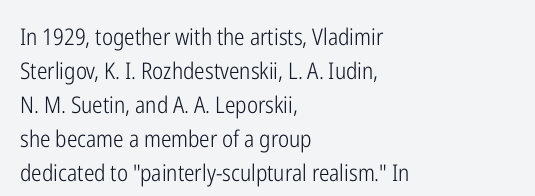
The image shows 23 px text type, upright; set left-aligned, normal line spacing (1.48x), normal letter spacing, not underlined.
